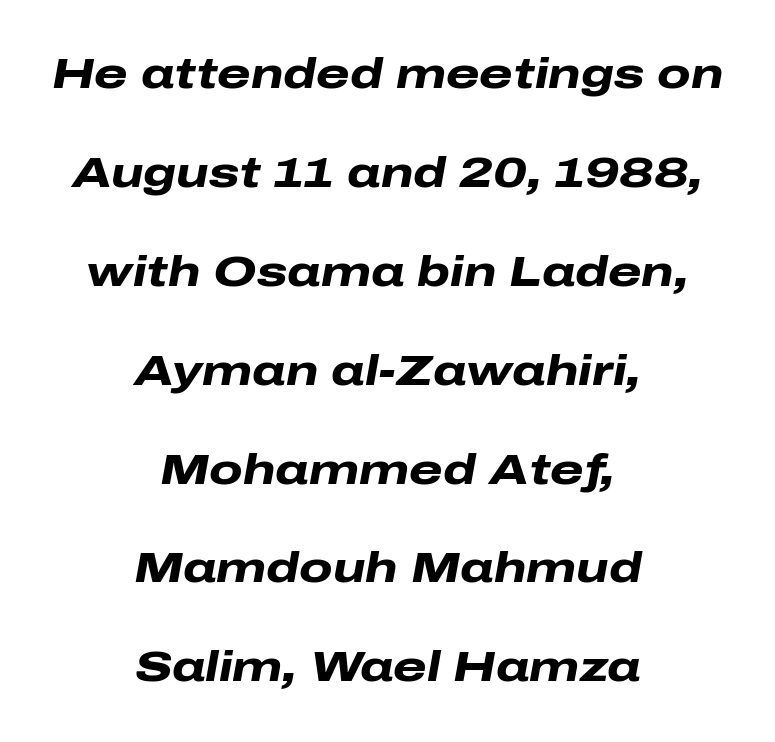
Q: Is the text bold? A: Yes.
Q: Is the text italic (slanted)? A: Yes, it leans right by about 10 degrees.
Q: Is the text underlined? A: No.
Q: How is the paragraph aligned? A: Centered.
Q: Is the spacing between letters normal or unusually wide? A: Normal.
Q: Is the spacing between lines tight, normal or loose? A: Loose.
Q: Width (condensed, normal, or wide)? A: Wide.
Q: Stroke contrast? A: Low.
Q: x-height? A: Medium.
Q: Monospaced? A: No.
